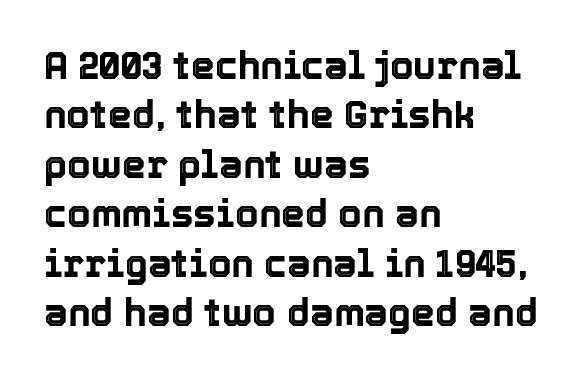
Q: Is the text italic (slanted)? A: No, it is upright.
Q: Is the text underlined? A: No.
Q: How is the paragraph aligned? A: Left-aligned.
Q: Is the spacing between letters normal or unusually wide? A: Normal.
Q: Is the spacing between lines tight, normal or loose? A: Normal.
Q: Width (condensed, normal, or wide)? A: Normal.
Q: x-height? A: Medium.
Q: Monospaced? A: No.
